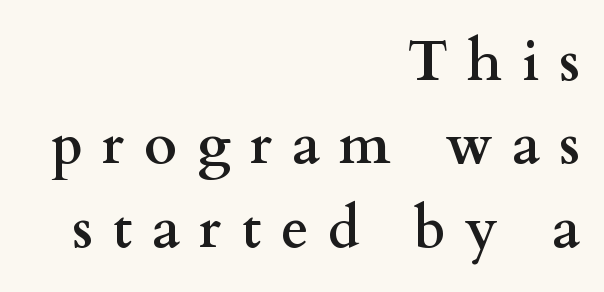
{"serif": "yes", "italic": "no", "bold": "yes", "weight": "semibold", "width": "wide", "stroke_contrast": "medium", "x_height": "small", "monospaced": "no", "underline": "no", "align": "right", "line_spacing": "normal", "line_spacing_ratio": 1.49, "letter_spacing": "wide", "letter_spacing_em": 0.35, "glyph_px": 56}
